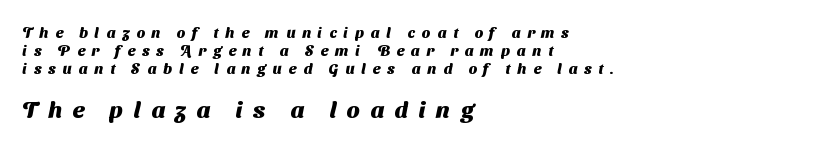
Bold? Absolutely — the strokes are thick and heavy. The later block is typeset at a bigger size than the earlier block. Words float on clear page, feet unadorned. The ragged edge is on the right, which tells us the setting is flush left. Look at the tracking — it's clearly loosened, letters drifting apart.
